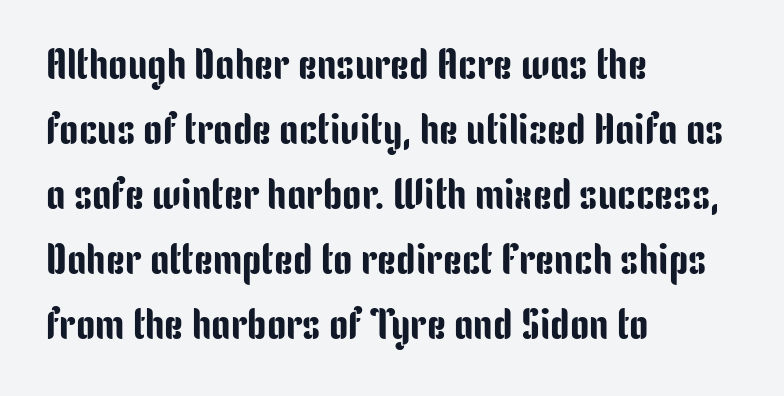
Q: Is the text italic (slanted)? A: No, it is upright.
Q: Is the typeface a serif or a sans-serif typeface? A: Sans-serif.
Q: Is the text underlined? A: No.
Q: How is the paragraph aligned? A: Left-aligned.
Q: Is the spacing between letters normal or unusually wide? A: Normal.
Q: Is the spacing between lines tight, normal or loose? A: Normal.
Q: Width (condensed, normal, or wide)? A: Condensed.
Q: Stroke contrast? A: Low.
Q: x-height? A: Medium.
Q: Monospaced? A: No.
